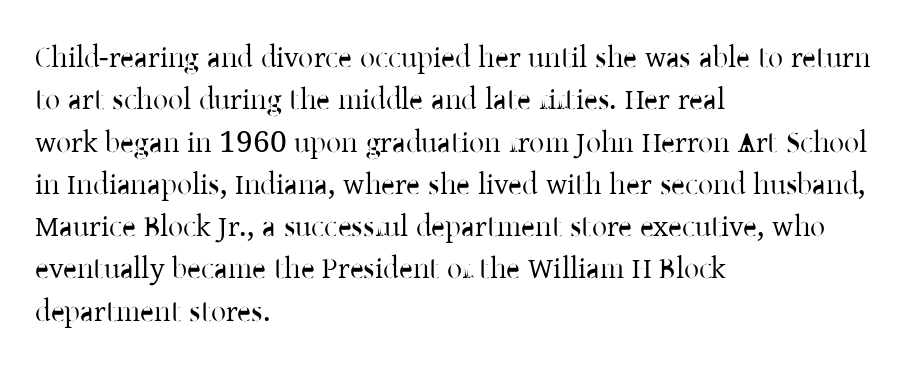
Counters stay open thanks to moderate or lighter strokes. Interline gaps are of average width in this sample. Glyph-to-glyph distance matches everyday printed text. Clear beneath every line of the passage. Is this a sans? No — the strokes have serifs.
